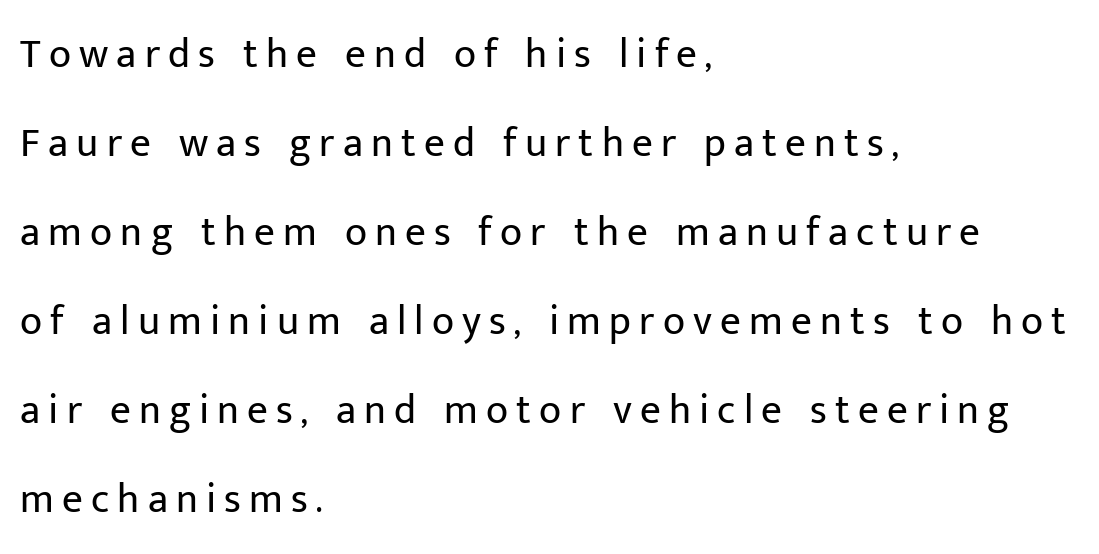
Q: Is the text bold? A: No.
Q: Is the text italic (slanted)? A: No, it is upright.
Q: Is the typeface a serif or a sans-serif typeface? A: Sans-serif.
Q: Is the text underlined? A: No.
Q: How is the paragraph aligned? A: Left-aligned.
Q: Is the spacing between letters normal or unusually wide? A: Unusually wide.
Q: Is the spacing between lines tight, normal or loose? A: Loose.
Q: Width (condensed, normal, or wide)? A: Normal.
Q: Stroke contrast? A: Low.
Q: x-height? A: Medium.
Q: Monospaced? A: No.
